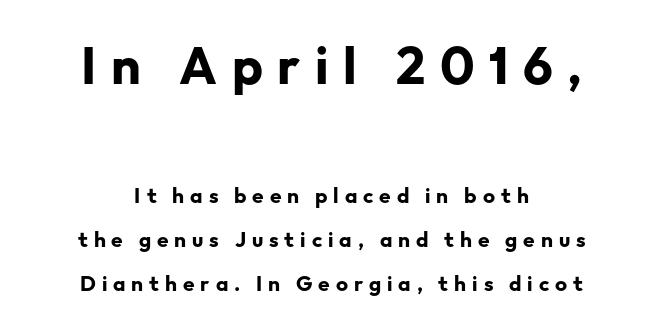
Q: Is the text bold? A: Yes.
Q: Is the text italic (slanted)? A: No, it is upright.
Q: Is the typeface a serif or a sans-serif typeface? A: Sans-serif.
Q: Is the text underlined? A: No.
Q: How is the paragraph aligned? A: Centered.
Q: Is the spacing between letters normal or unusually wide? A: Unusually wide.
Q: Is the spacing between lines tight, normal or loose? A: Loose.
Q: Which block of text is set in a larger size, the first (top) or the second (bottom)? A: The first (top) one.
Q: Width (condensed, normal, or wide)? A: Normal.
Q: Stroke contrast? A: Low.
Q: x-height? A: Medium.
Q: Monospaced? A: No.
